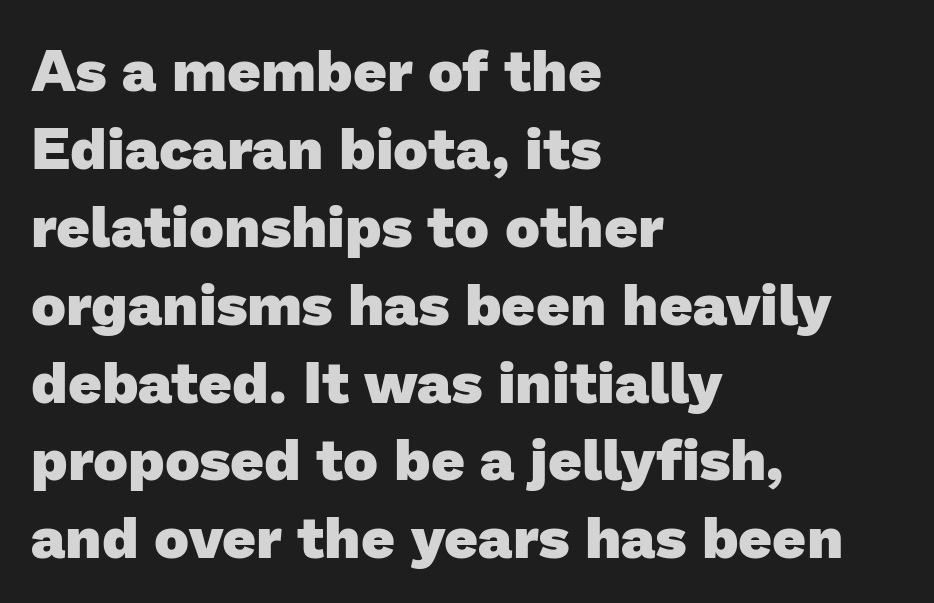
{"serif": "no", "bold": "yes", "weight": "heavy", "width": "normal", "stroke_contrast": "low", "x_height": "medium", "monospaced": "no", "underline": "no", "align": "left", "line_spacing": "normal", "line_spacing_ratio": 1.32, "letter_spacing": "normal", "letter_spacing_em": 0.0, "glyph_px": 59}
